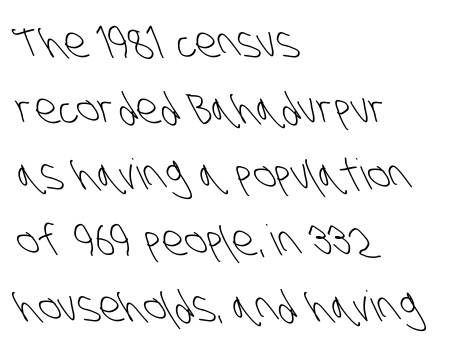
{"serif": "no", "bold": "no", "weight": "light", "width": "condensed", "stroke_contrast": "low", "x_height": "large", "monospaced": "no", "underline": "no", "align": "left", "line_spacing": "normal", "line_spacing_ratio": 1.57, "letter_spacing": "normal", "letter_spacing_em": 0.0, "glyph_px": 42}
